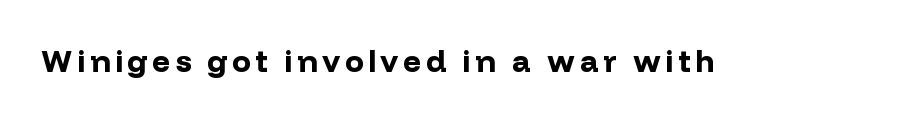
Q: Is the text bold? A: Yes.
Q: Is the text italic (slanted)? A: No, it is upright.
Q: Is the typeface a serif or a sans-serif typeface? A: Sans-serif.
Q: Is the text underlined? A: No.
Q: Width (condensed, normal, or wide)? A: Normal.
Q: Stroke contrast? A: Low.
Q: x-height? A: Medium.
Q: Monospaced? A: No.
